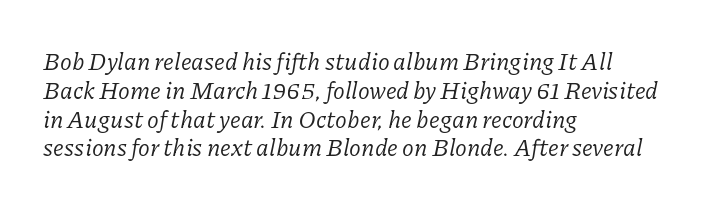
Q: Is the text bold? A: No.
Q: Is the text italic (slanted)? A: Yes, it leans right by about 11 degrees.
Q: Is the text underlined? A: No.
Q: How is the paragraph aligned? A: Left-aligned.
Q: Is the spacing between letters normal or unusually wide? A: Normal.
